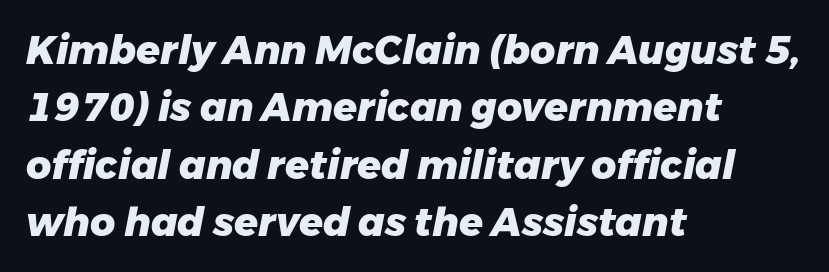
{"italic": "yes", "lean": "right", "slant_degrees": 11, "bold": "yes", "weight": "heavy", "width": "normal", "stroke_contrast": "low", "x_height": "medium", "monospaced": "no", "underline": "no", "align": "left", "line_spacing": "normal", "line_spacing_ratio": 1.47, "letter_spacing": "normal", "letter_spacing_em": 0.0, "glyph_px": 39}
